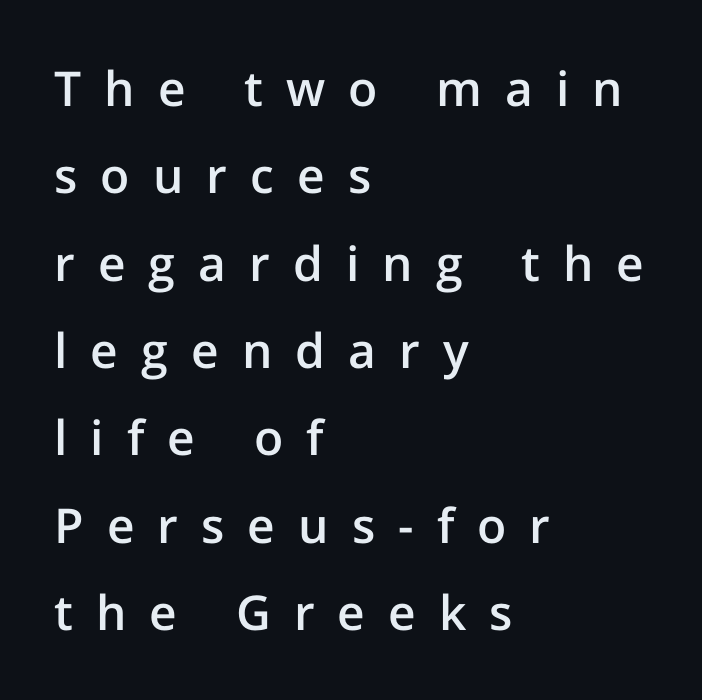
{"serif": "no", "italic": "no", "bold": "semi", "weight": "semibold", "width": "normal", "stroke_contrast": "low", "x_height": "medium", "monospaced": "no", "underline": "no", "align": "left", "line_spacing_ratio": 1.82, "letter_spacing": "wide", "letter_spacing_em": 0.48, "glyph_px": 48}
